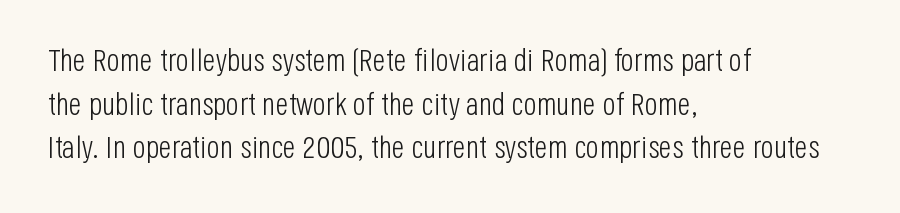
Typeset ragged right — the left edge is the straight one. Evenly set lines give the paragraph a standard silhouette. The foot of each line stays bare and open. No letter is thick-stroked: the sample isn't bold. Spacing verdict: proportional, widths tailored to each character.
